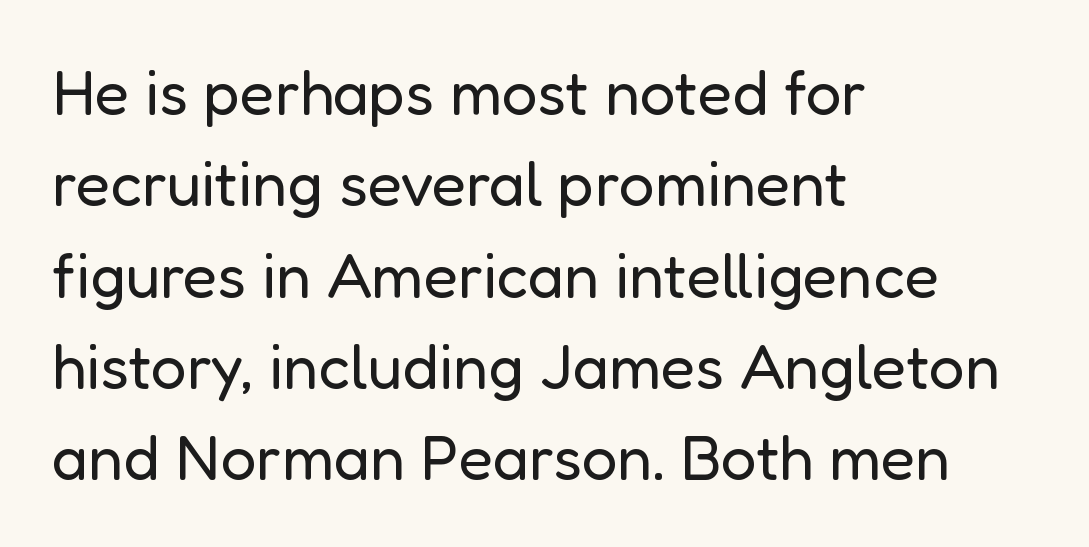
{"serif": "no", "italic": "no", "bold": "no", "weight": "regular", "width": "normal", "stroke_contrast": "low", "x_height": "medium", "monospaced": "no", "underline": "no", "align": "left", "line_spacing": "normal", "line_spacing_ratio": 1.45, "letter_spacing": "normal", "letter_spacing_em": 0.0, "glyph_px": 63}
